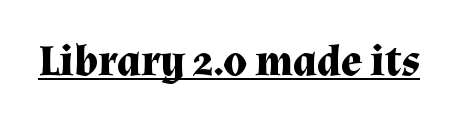
No italicization has been applied; the sample stays upright. Glyph-to-glyph distance matches everyday printed text. Glance below the letters and you will spot a drawn line. Classification — serif.
